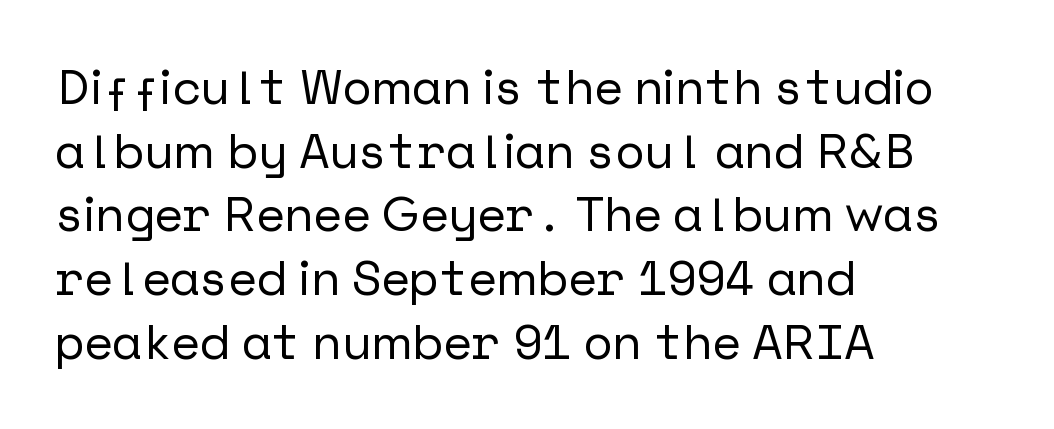
Q: Is the text italic (slanted)? A: No, it is upright.
Q: Is the typeface a serif or a sans-serif typeface? A: Sans-serif.
Q: Is the text underlined? A: No.
Q: How is the paragraph aligned? A: Left-aligned.
Q: Is the spacing between letters normal or unusually wide? A: Normal.
Q: Is the spacing between lines tight, normal or loose? A: Normal.
Q: Width (condensed, normal, or wide)? A: Normal.
Q: Stroke contrast? A: Low.
Q: x-height? A: Medium.
